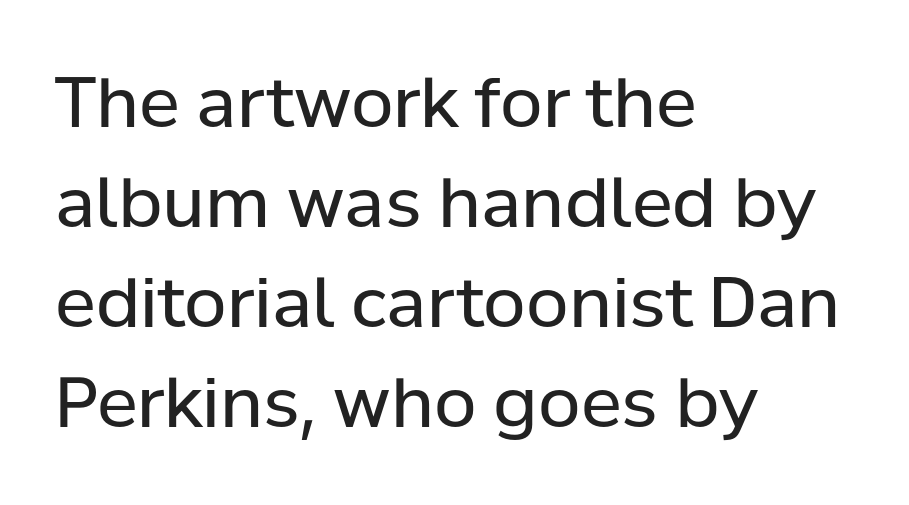
The image shows 69 px regular-weight sans-serif type, upright; set left-aligned, normal line spacing (1.45x), normal letter spacing, not underlined; low stroke contrast and a medium x-height.
